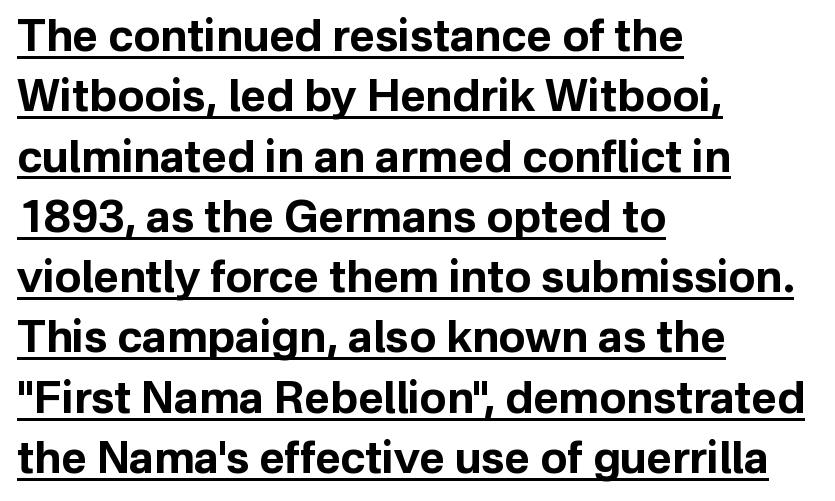
The image shows 44 px bold sans-serif type, upright; set left-aligned, normal line spacing (1.37x), normal letter spacing, underlined; low stroke contrast and a medium x-height.
